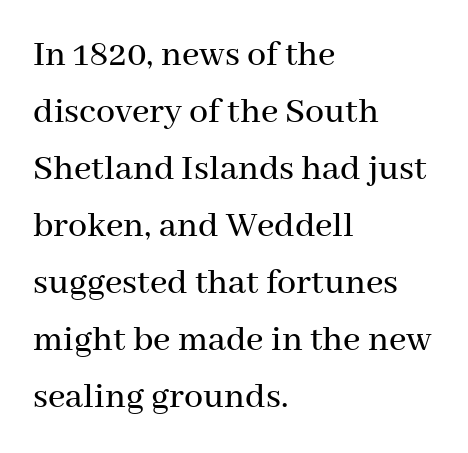
Q: Is the text italic (slanted)? A: No, it is upright.
Q: Is the typeface a serif or a sans-serif typeface? A: Serif.
Q: Is the text underlined? A: No.
Q: How is the paragraph aligned? A: Left-aligned.
Q: Is the spacing between letters normal or unusually wide? A: Normal.
Q: Is the spacing between lines tight, normal or loose? A: Normal.
Q: Width (condensed, normal, or wide)? A: Normal.
Q: Stroke contrast? A: Medium.
Q: x-height? A: Medium.
Q: Monospaced? A: No.
